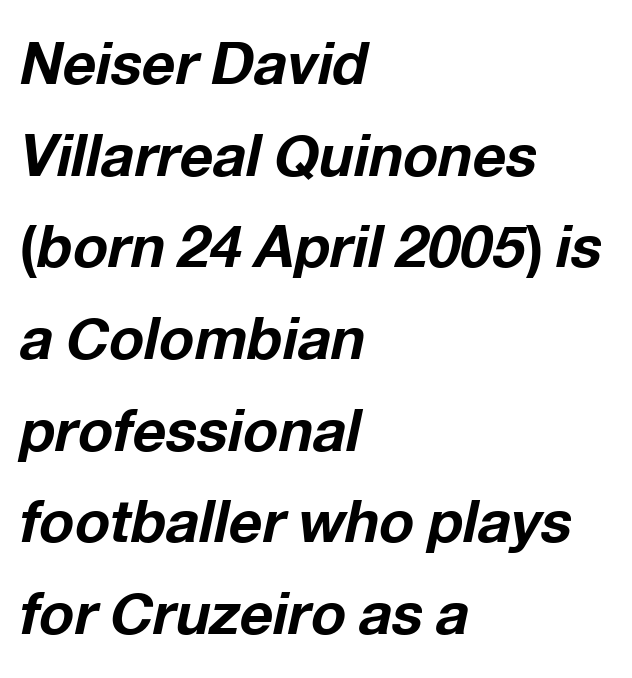
The image shows 58 px bold type, italic (leaning right); set left-aligned, normal line spacing (1.58x), normal letter spacing, not underlined; low stroke contrast and a medium x-height.
